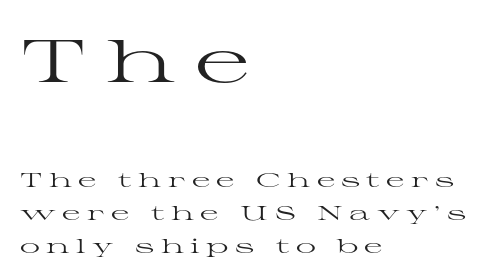
{"serif": "yes", "italic": "no", "bold": "no", "weight": "regular", "width": "wide", "stroke_contrast": "high", "x_height": "medium", "monospaced": "no", "underline": "no", "align": "left", "line_spacing": "normal", "line_spacing_ratio": 1.64, "letter_spacing": "wide", "letter_spacing_em": 0.32, "larger_block": "first", "size_ratio": 3.0, "glyph_px": 60}
